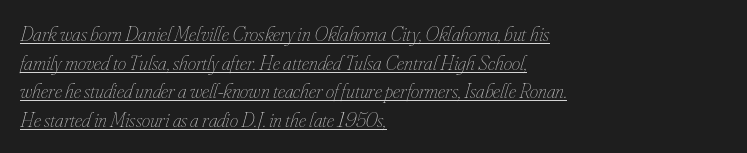
A typesetter would mark this as italic. Reading down the column, the eye jumps a familiar distance to each next line. Weight class: somewhere from thin through regular. Line beginnings align vertically; line endings do not. The horizontal fit of the characters is conventional and even. This rendering features underlined lettering.
